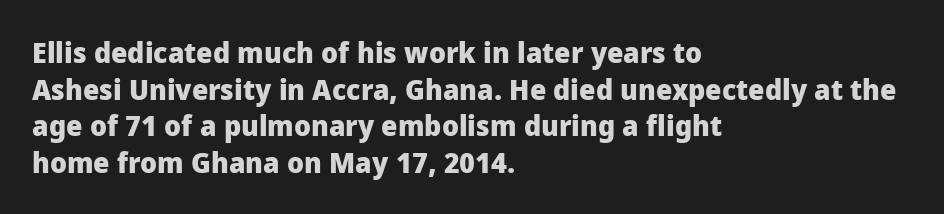
The lettering stays uniformly vertical, giving the passage a roman look. Baseline-to-baseline distance is the conventional proportion of letter height. These words are printed bold, with thick strokes throughout. A typesetter would label this face a sans. Decoration check: the copy has no underline.
